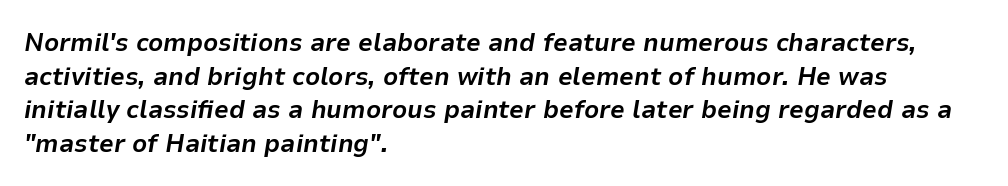
Q: Is the text bold? A: Yes.
Q: Is the text italic (slanted)? A: Yes, it leans right by about 9 degrees.
Q: Is the text underlined? A: No.
Q: How is the paragraph aligned? A: Left-aligned.
Q: Is the spacing between letters normal or unusually wide? A: Normal.
Q: Is the spacing between lines tight, normal or loose? A: Normal.
